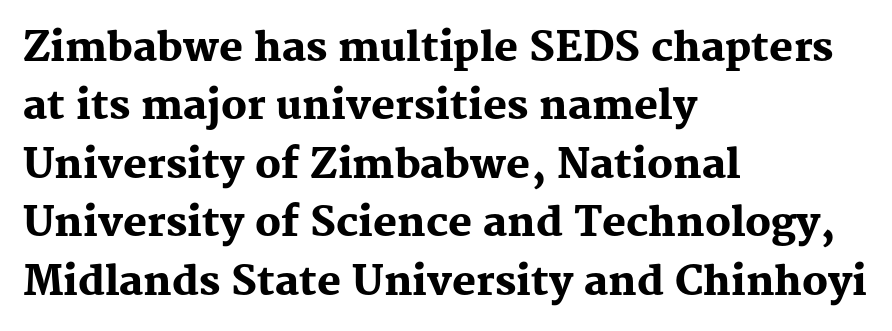
The designer went with a serif here, giving each stem small feet. These lines stack with their left ends in a neat column. The line texture is even and compact thanks to regular tracking. Think of a printed novel: that variable character pitch is what you see here. The passage shown is emphatically bold. The axis of the letterforms is exactly vertical.
